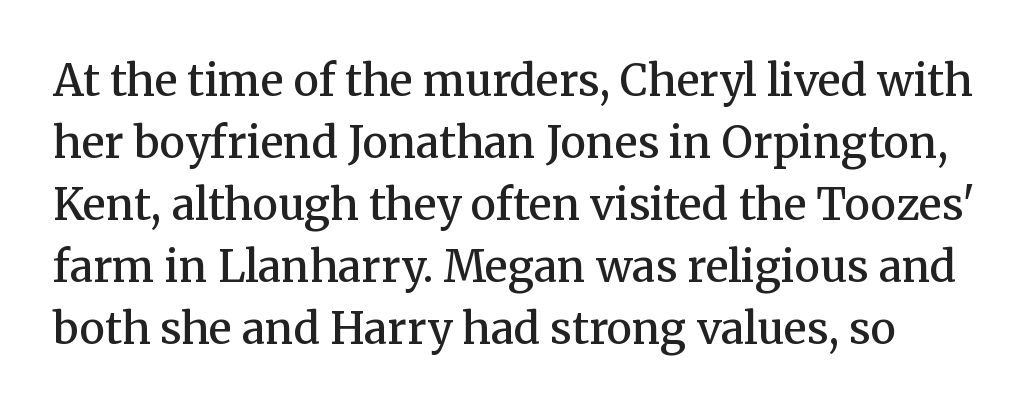
{"serif": "yes", "italic": "no", "bold": "semi", "weight": "semibold", "width": "normal", "stroke_contrast": "medium", "x_height": "medium", "monospaced": "no", "underline": "no", "line_spacing": "normal", "line_spacing_ratio": 1.44, "letter_spacing": "normal", "letter_spacing_em": 0.0, "glyph_px": 43}
